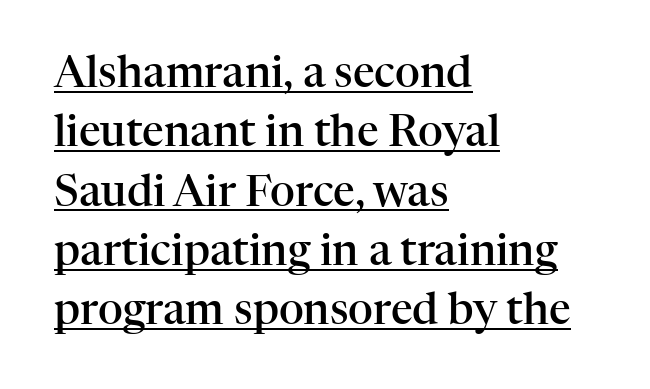
The image shows 43 px semibold serif type, upright; set left-aligned, normal line spacing (1.38x), normal letter spacing, underlined; high stroke contrast and a medium x-height.
